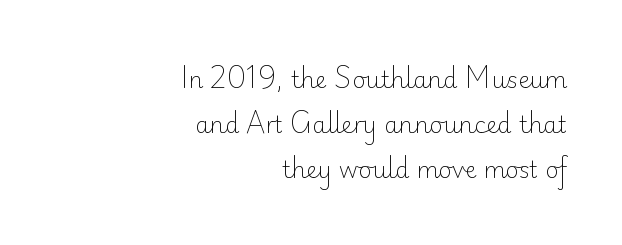
{"italic": "no", "bold": "no", "underline": "no", "align": "right", "line_spacing": "loose", "line_spacing_ratio": 1.95, "letter_spacing": "normal", "letter_spacing_em": 0.0, "glyph_px": 23}
